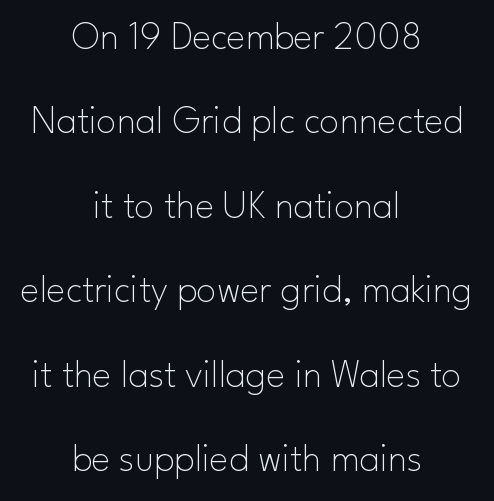
The face used here is a sans, in the tradition of grotesques and geometrics. When letters stand straight like this, we call the style roman or upright. A centered setting, common on invitations and titles, is used for this passage. The strip under each line holds only bare page.
